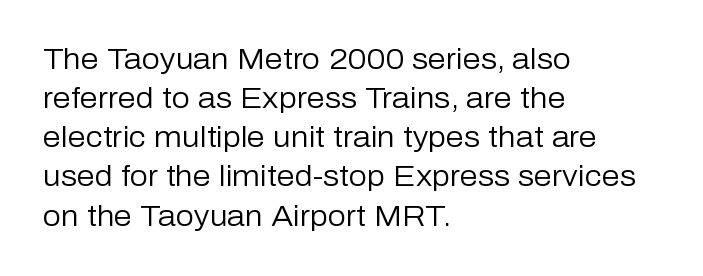
The image shows 29 px regular-weight sans-serif type, upright; set left-aligned, normal line spacing (1.35x), normal letter spacing, not underlined; low stroke contrast and a medium x-height.
